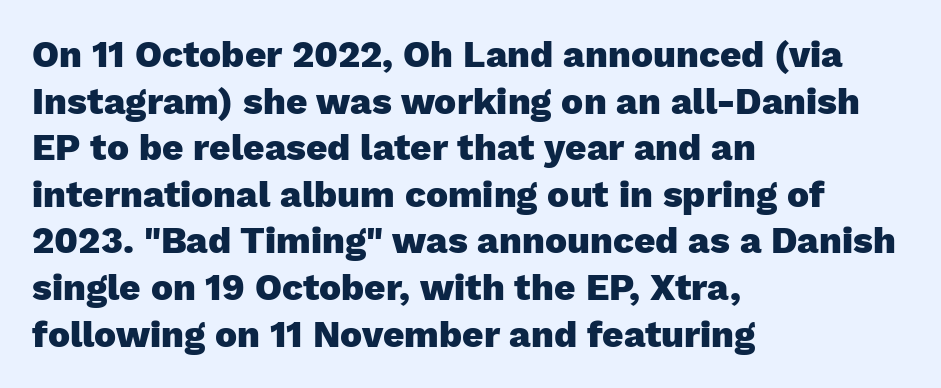
Set as a true bold cut, around the 700 mark. Quick note: interline space is typical. The characters display no serif detailing; their extremities are plain. Compared with a centered layout, this one pins lines to the left instead. The tracking reads as untouched default to a designer's eye. Rule under the text: the space is simply empty.
